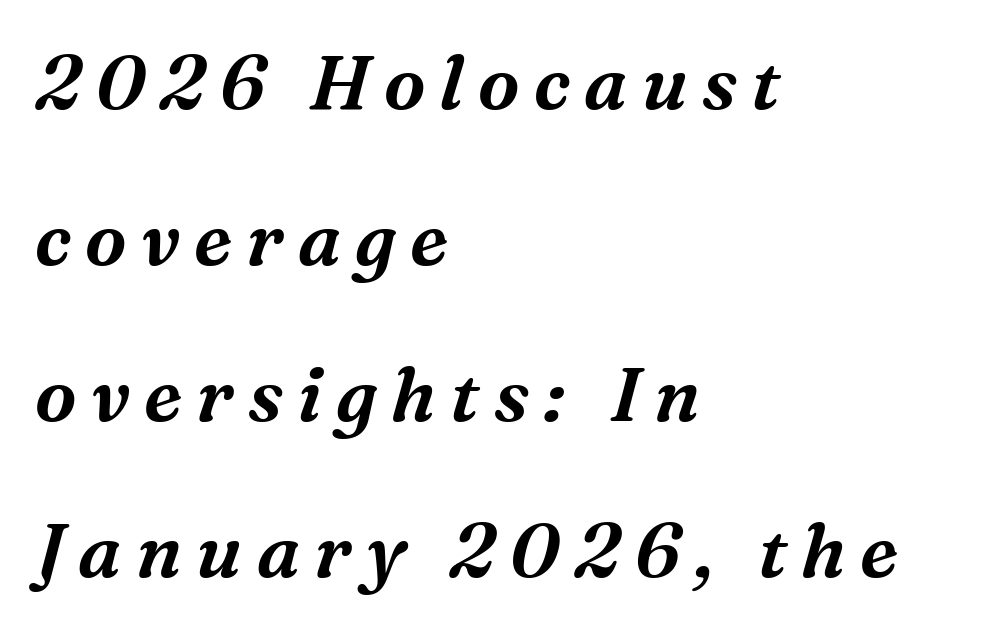
{"serif": "yes", "italic": "yes", "lean": "right", "slant_degrees": 16, "width": "normal", "stroke_contrast": "medium", "x_height": "medium", "monospaced": "no", "underline": "no", "align": "left", "line_spacing": "loose", "line_spacing_ratio": 2.08, "glyph_px": 75}
